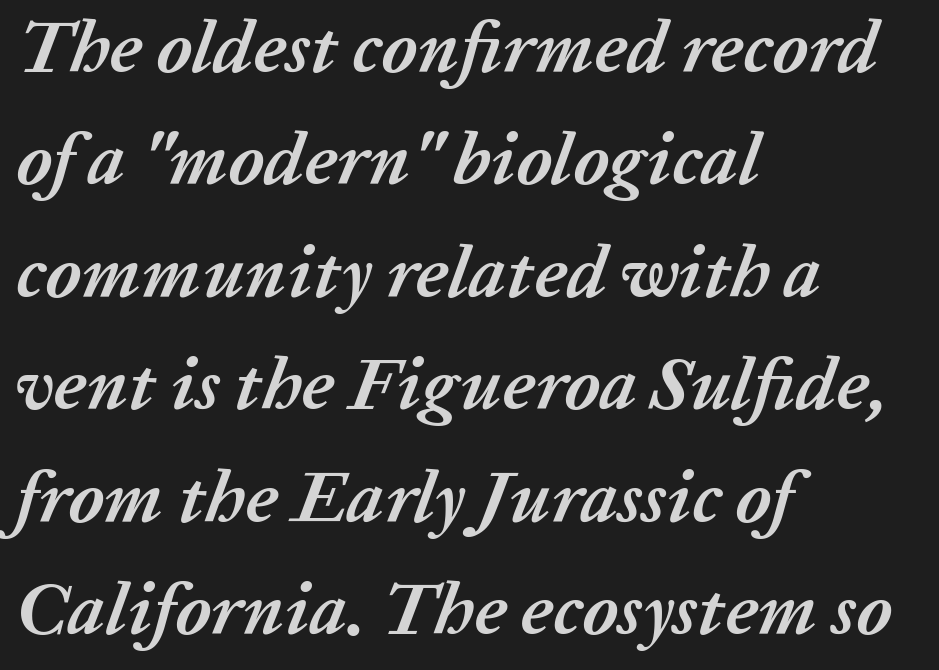
Q: Is the text bold? A: Yes.
Q: Is the text italic (slanted)? A: Yes, it leans right by about 20 degrees.
Q: Is the text underlined? A: No.
Q: How is the paragraph aligned? A: Left-aligned.
Q: Is the spacing between letters normal or unusually wide? A: Normal.
Q: Is the spacing between lines tight, normal or loose? A: Normal.
Q: Width (condensed, normal, or wide)? A: Normal.
Q: Stroke contrast? A: Low.
Q: x-height? A: Medium.
Q: Monospaced? A: No.
